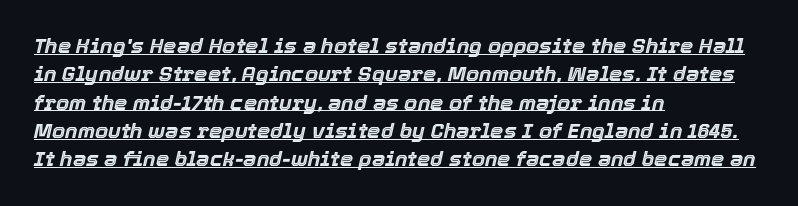
One glance says typical: line gaps are just what's usual. Inter-character spacing is left at the font's built-in metrics. Reading down the block, your eye returns to a fixed left position each line. Glance below the letters and you will spot a drawn line. Notice how the stems are inclined rather than vertical — that's the hallmark of italics.
